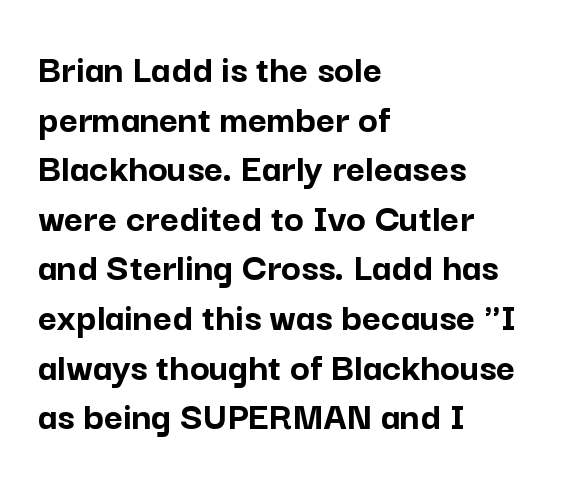
{"serif": "no", "italic": "no", "bold": "yes", "weight": "semibold", "width": "normal", "stroke_contrast": "low", "x_height": "medium", "monospaced": "no", "underline": "no", "align": "left", "line_spacing_ratio": 1.21, "letter_spacing": "normal", "letter_spacing_em": 0.0, "glyph_px": 41}
